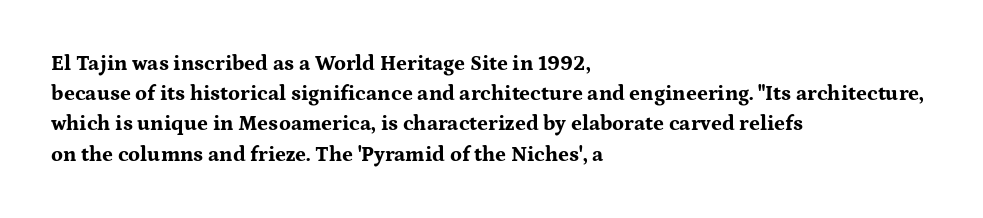
Emphasis by weight is at full strength: bold. Compared with typical body copy, the letter spacing here is the same. The passage shown is not underscored anywhere. Each new line begins a customary step beneath the previous one.
